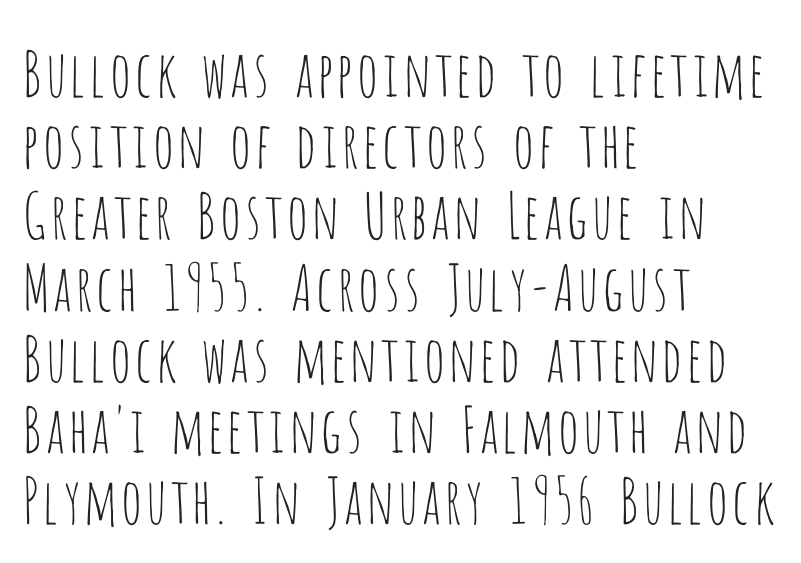
The image shows 63 px thin, condensed sans-serif type, upright; set left-aligned, tight line spacing (1.13x), normal letter spacing, not underlined; low stroke contrast and a large x-height.
